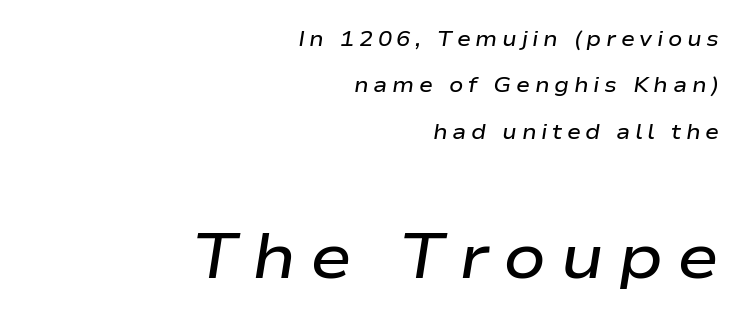
{"italic": "yes", "lean": "right", "slant_degrees": 9, "bold": "semi", "weight": "semibold", "width": "wide", "stroke_contrast": "low", "x_height": "medium", "monospaced": "no", "underline": "no", "align": "right", "line_spacing": "loose", "line_spacing_ratio": 2.21, "letter_spacing": "wide", "letter_spacing_em": 0.22, "larger_block": "second", "size_ratio": 3.0, "glyph_px": 63}
